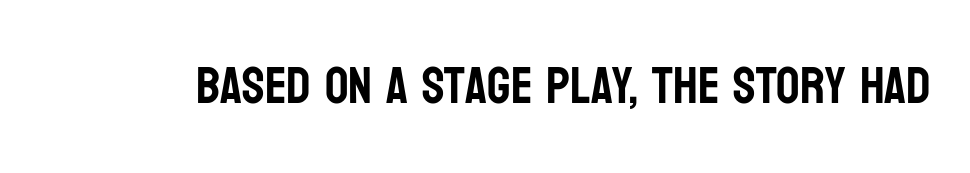
The image shows 52 px condensed sans-serif type, upright; set normal letter spacing, not underlined; low stroke contrast and a large x-height.
